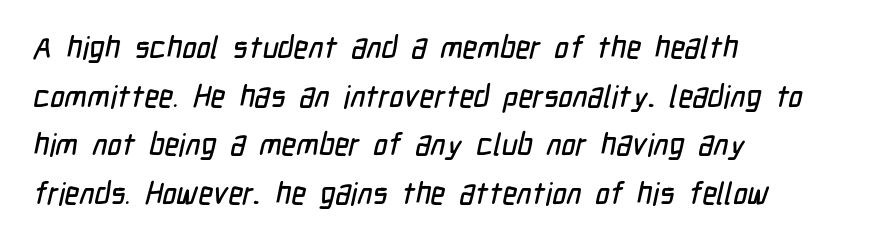
Q: Is the typeface a serif or a sans-serif typeface? A: Sans-serif.
Q: Is the text underlined? A: No.
Q: How is the paragraph aligned? A: Left-aligned.
Q: Is the spacing between letters normal or unusually wide? A: Normal.
Q: Is the spacing between lines tight, normal or loose? A: Normal.
Q: Width (condensed, normal, or wide)? A: Condensed.
Q: Stroke contrast? A: Low.
Q: x-height? A: Medium.
Q: Monospaced? A: No.
